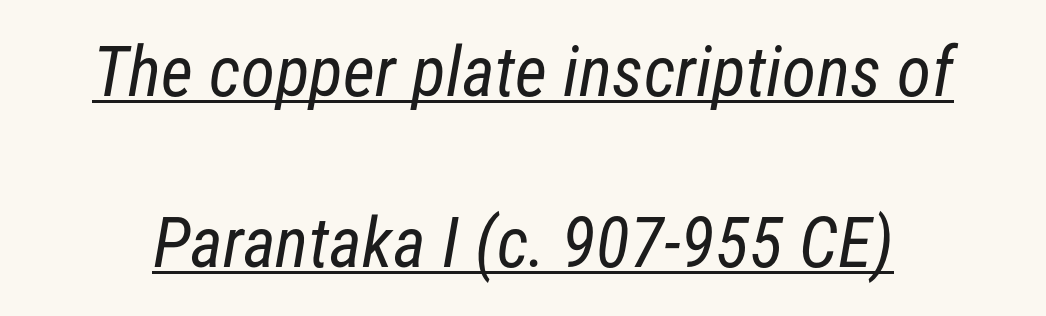
Grotesque or geometric, the face here clearly has no serifs. Airy leading. Looks like regular typesetting: each glyph gets only the width it needs. The passage shown has conventional tracking throughout. A baseline rule has been typeset under these characters. Weight: not bold — regular or lighter.
